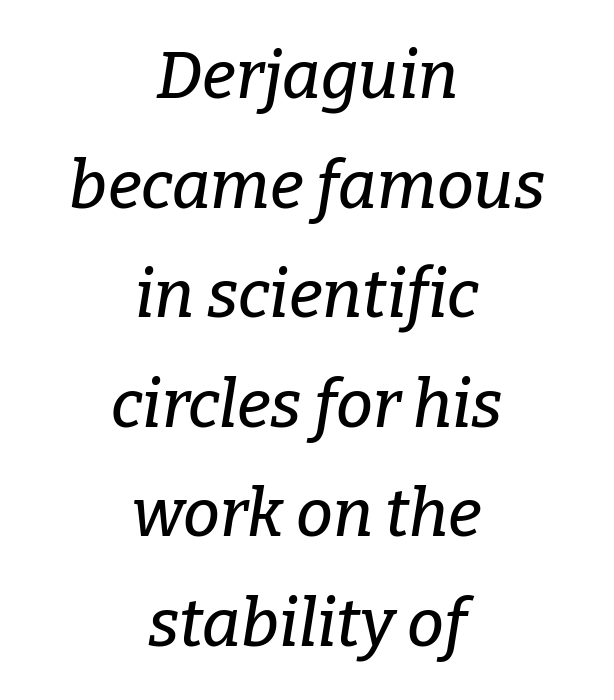
{"serif": "yes", "italic": "yes", "lean": "right", "slant_degrees": 9, "width": "normal", "stroke_contrast": "low", "x_height": "medium", "monospaced": "no", "underline": "no", "align": "center", "line_spacing": "normal", "line_spacing_ratio": 1.66, "letter_spacing": "normal", "letter_spacing_em": 0.0, "glyph_px": 66}
